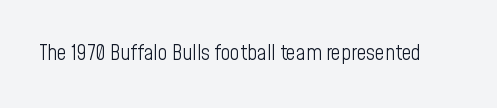
The image shows 21 px text type, upright; set normal letter spacing, not underlined.
